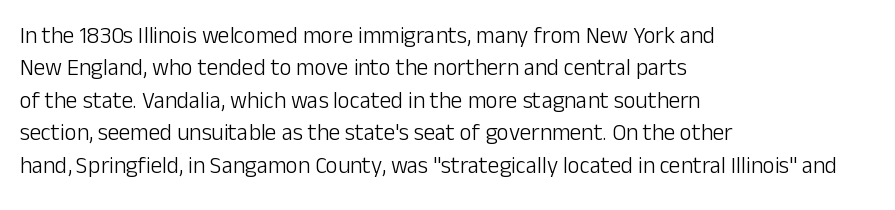
{"italic": "no", "bold": "no", "underline": "no", "align": "left", "line_spacing": "normal", "line_spacing_ratio": 1.41, "letter_spacing": "normal", "letter_spacing_em": 0.0, "glyph_px": 23}
